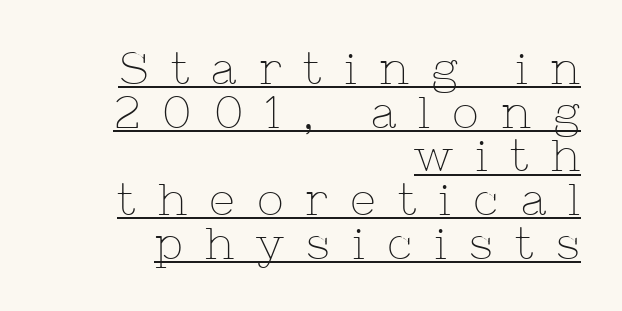
{"serif": "yes", "italic": "no", "bold": "no", "weight": "thin", "width": "normal", "stroke_contrast": "low", "x_height": "medium", "monospaced": "no", "underline": "yes", "align": "right", "line_spacing": "tight", "line_spacing_ratio": 0.97, "letter_spacing": "wide", "letter_spacing_em": 0.49, "glyph_px": 45}
